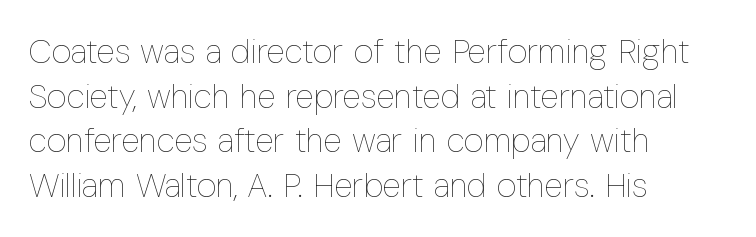
{"italic": "no", "bold": "no", "weight": "thin", "width": "condensed", "stroke_contrast": "low", "x_height": "medium", "monospaced": "no", "underline": "no", "align": "left", "line_spacing": "normal", "line_spacing_ratio": 1.31, "letter_spacing": "normal", "letter_spacing_em": 0.0, "glyph_px": 34}
